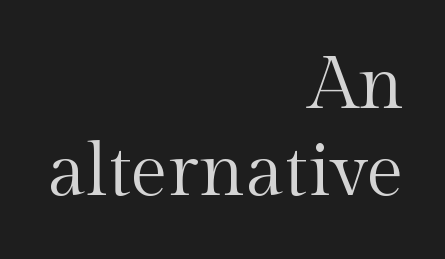
Q: Is the text bold? A: No.
Q: Is the text italic (slanted)? A: No, it is upright.
Q: Is the typeface a serif or a sans-serif typeface? A: Serif.
Q: Is the text underlined? A: No.
Q: How is the paragraph aligned? A: Right-aligned.
Q: Is the spacing between letters normal or unusually wide? A: Normal.
Q: Width (condensed, normal, or wide)? A: Normal.
Q: x-height? A: Medium.
Q: Monospaced? A: No.
